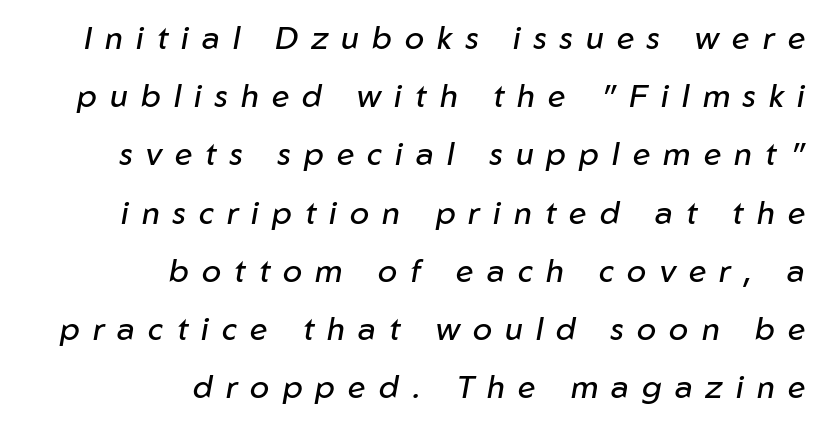
The passage shown is typed in a proportional face where columns would drift. Is this a heavy cut? Hardly; it is regular or lighter. Bare-footed words on every line. Emphasis-style slanted type is in use.
